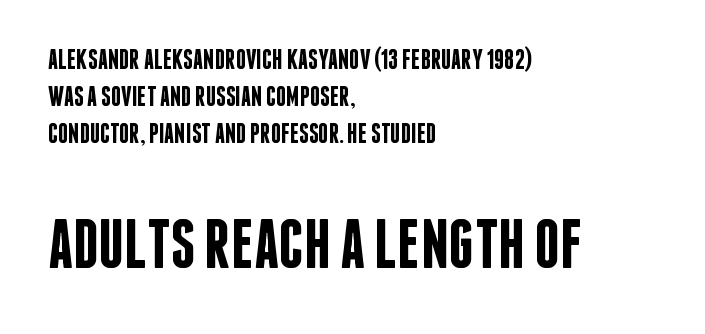
Classification — sans serif. This block has exactly the height ordinary leading produces. Left-aligned paragraph, ragged on the right. You get the small type first, then a jump to larger type. Beneath every word, the page is bare.
